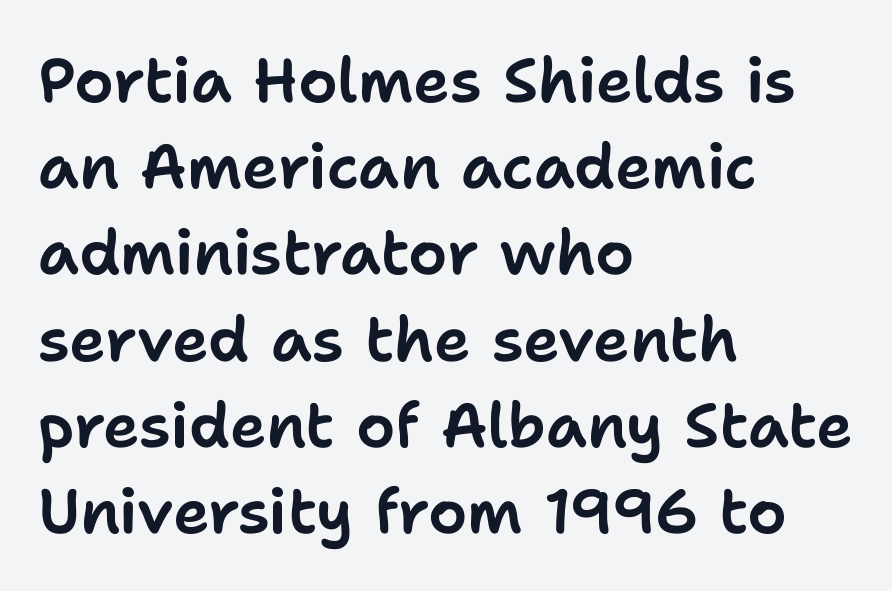
The passage is arranged the way most books set body copy — flush left. Unmarked baselines from the first word to the last. Nobody touched the tracking dial on this one. Vertical spacing — default. You could not count columns in this text — the font is proportionally spaced. Does the lettering tilt? It doesn't — this is upright.
